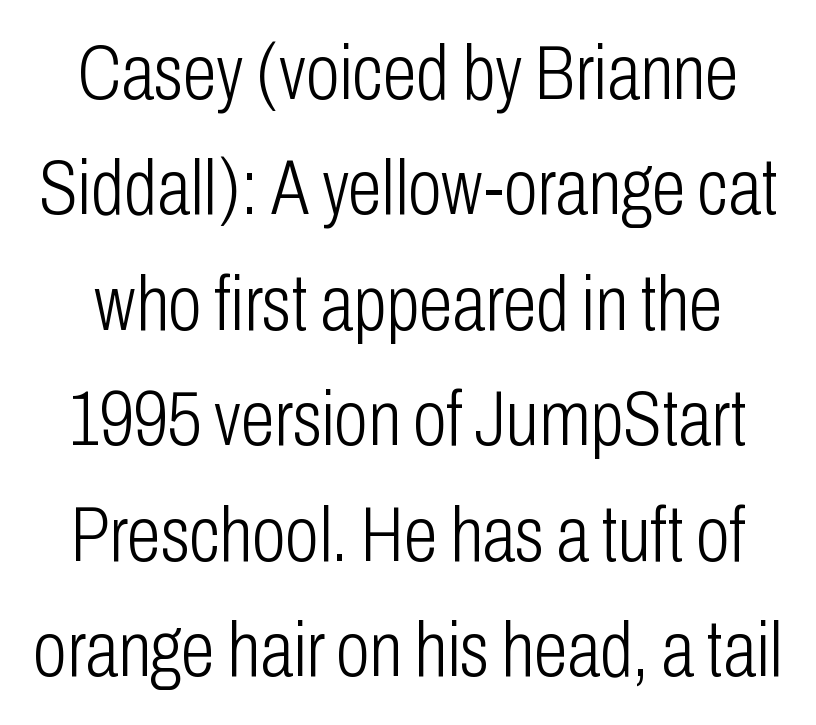
The image shows 77 px light, condensed sans-serif type, upright; set normal line spacing (1.5x), normal letter spacing, not underlined; low stroke contrast and a medium x-height.
